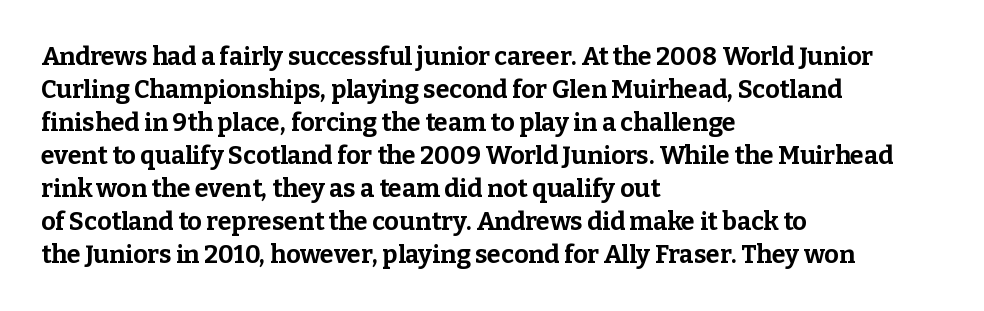
A full-strength bold gives these letters their thick strokes. The gaps between neighbouring characters are ordinary and unremarkable. The lines sit at an ordinary, default distance from one another. Descender tails drop into unmarked territory.
